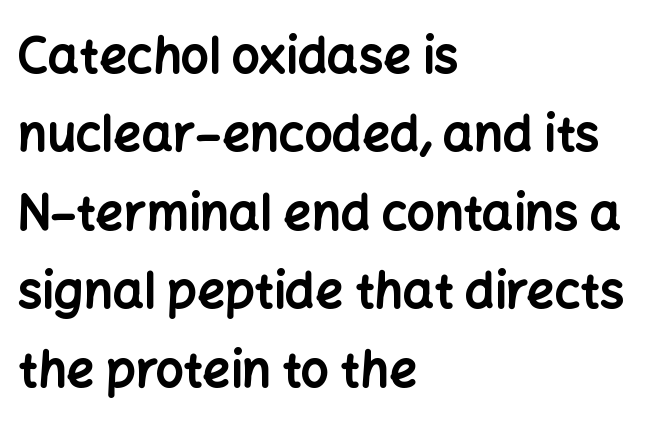
Q: Is the text bold? A: Yes.
Q: Is the text italic (slanted)? A: No, it is upright.
Q: Is the typeface a serif or a sans-serif typeface? A: Sans-serif.
Q: Is the text underlined? A: No.
Q: How is the paragraph aligned? A: Left-aligned.
Q: Is the spacing between letters normal or unusually wide? A: Normal.
Q: Is the spacing between lines tight, normal or loose? A: Normal.
Q: Width (condensed, normal, or wide)? A: Normal.
Q: Stroke contrast? A: Low.
Q: x-height? A: Medium.
Q: Monospaced? A: No.
